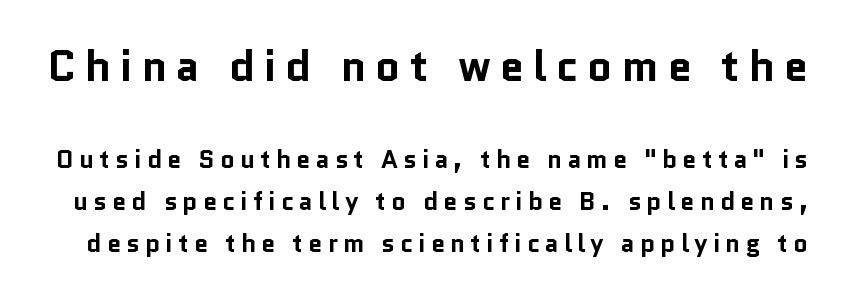
Students, observe: this is what conventionally led text looks like. A typesetter would call this proportional, since set widths differ per character. A clean baseline with only descenders dipping below it. Strokes here are thick enough to call this a true bold. The specimen reads as upright at a glance. Top chunk: large. Bottom chunk: small.
